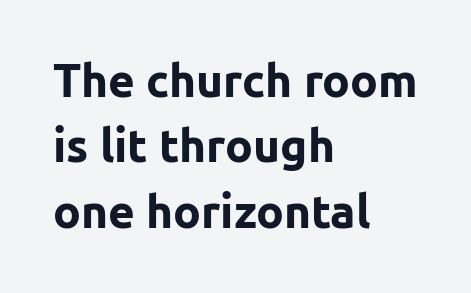
The image shows 46 px bold sans-serif type, upright; set left-aligned, normal line spacing (1.42x), normal letter spacing, not underlined; low stroke contrast and a medium x-height.
